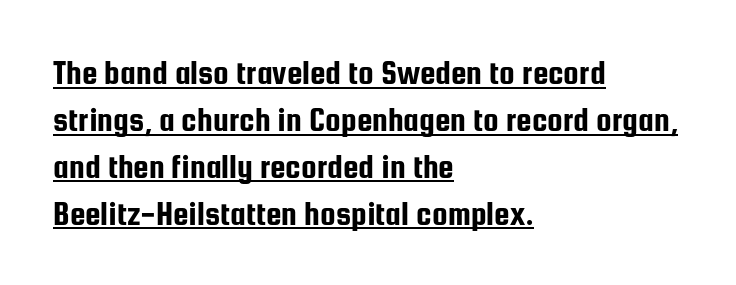
Q: Is the text italic (slanted)? A: No, it is upright.
Q: Is the typeface a serif or a sans-serif typeface? A: Sans-serif.
Q: Is the text underlined? A: Yes.
Q: How is the paragraph aligned? A: Left-aligned.
Q: Is the spacing between letters normal or unusually wide? A: Normal.
Q: Is the spacing between lines tight, normal or loose? A: Normal.
Q: Width (condensed, normal, or wide)? A: Condensed.
Q: Stroke contrast? A: Low.
Q: x-height? A: Medium.
Q: Monospaced? A: No.
